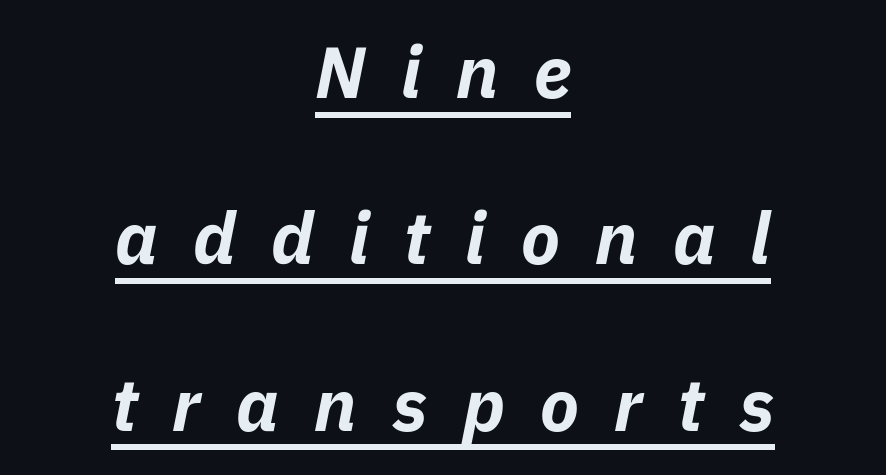
Q: Is the text bold? A: Yes.
Q: Is the text italic (slanted)? A: Yes, it leans right by about 11 degrees.
Q: Is the text underlined? A: Yes.
Q: How is the paragraph aligned? A: Centered.
Q: Is the spacing between letters normal or unusually wide? A: Unusually wide.
Q: Is the spacing between lines tight, normal or loose? A: Loose.
Q: Width (condensed, normal, or wide)? A: Normal.
Q: Stroke contrast? A: Low.
Q: x-height? A: Medium.
Q: Monospaced? A: No.
